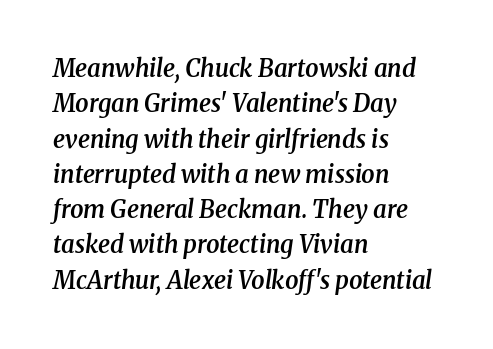
{"italic": "yes", "lean": "right", "slant_degrees": 8, "bold": "semi", "underline": "no", "align": "left", "line_spacing": "normal", "line_spacing_ratio": 1.47, "letter_spacing": "normal", "letter_spacing_em": 0.0, "glyph_px": 24}
